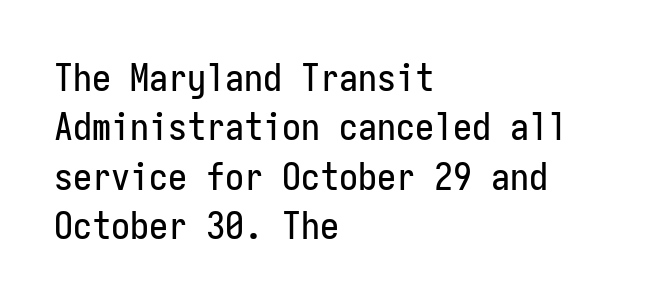
{"serif": "no", "italic": "no", "width": "condensed", "stroke_contrast": "low", "x_height": "medium", "monospaced": "yes", "underline": "no", "align": "left", "line_spacing": "normal", "line_spacing_ratio": 1.3, "letter_spacing": "normal", "letter_spacing_em": 0.0, "glyph_px": 38}
